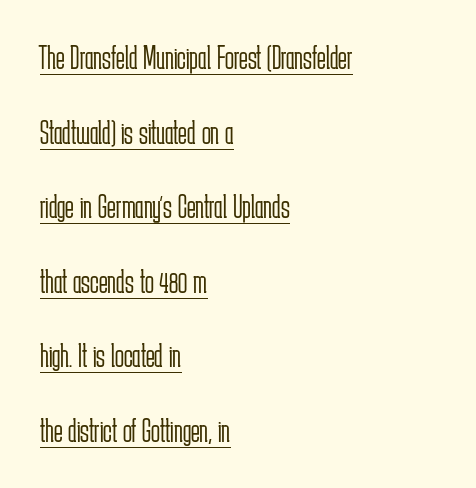
The image shows 33 px light, condensed sans-serif type, upright; set left-aligned, loose line spacing (2.26x), normal letter spacing, underlined; low stroke contrast and a medium x-height.
